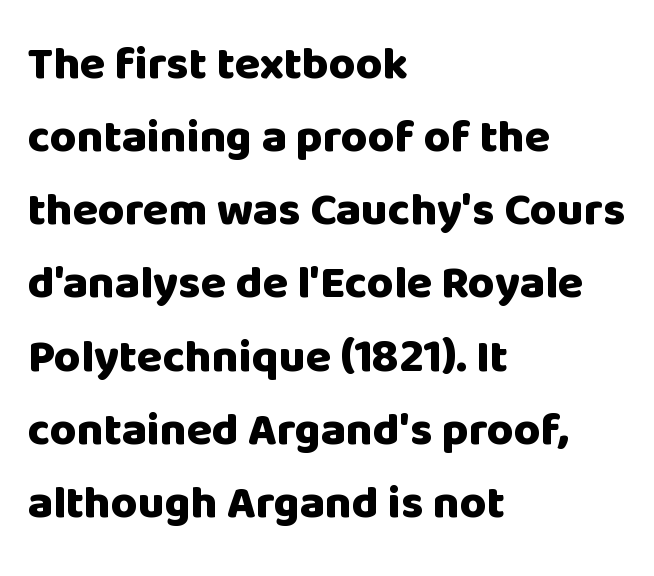
{"serif": "no", "italic": "no", "bold": "yes", "weight": "heavy", "width": "normal", "stroke_contrast": "low", "x_height": "large", "monospaced": "no", "underline": "no", "align": "left", "line_spacing": "normal", "line_spacing_ratio": 1.59, "letter_spacing": "normal", "letter_spacing_em": 0.0, "glyph_px": 46}
